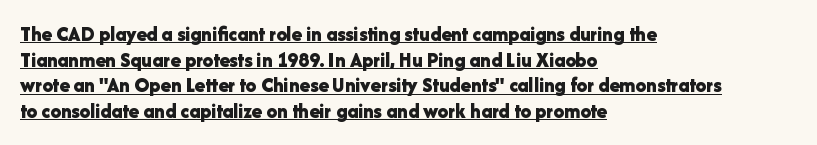
Caption: bold face, heavy strokes. Tracking here is standard; glyphs follow each other at the usual distance. The letters stand straight up with perfectly vertical stems. Caption: lettering with a line underneath. Casual observation: everything's shoved over to the left.
